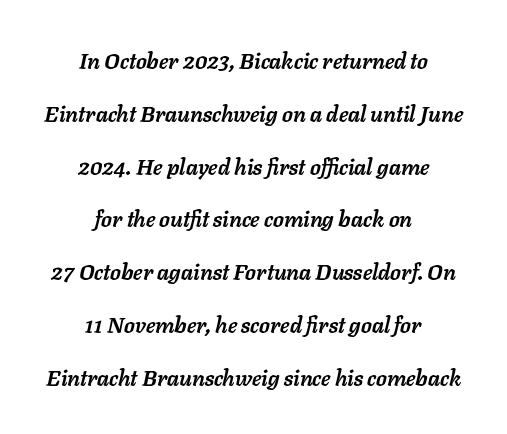
{"italic": "yes", "lean": "right", "slant_degrees": 11, "bold": "yes", "underline": "no", "align": "center", "line_spacing": "loose", "line_spacing_ratio": 2.4, "letter_spacing": "normal", "letter_spacing_em": 0.0, "glyph_px": 22}
